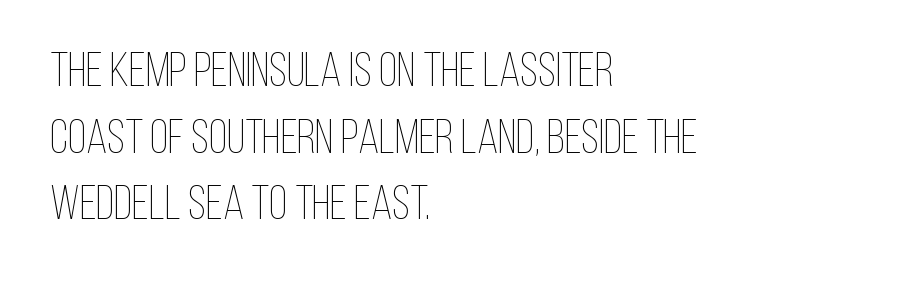
The image shows 48 px thin, condensed type, upright; set left-aligned, normal line spacing (1.39x), normal letter spacing, not underlined; low stroke contrast and a large x-height.
